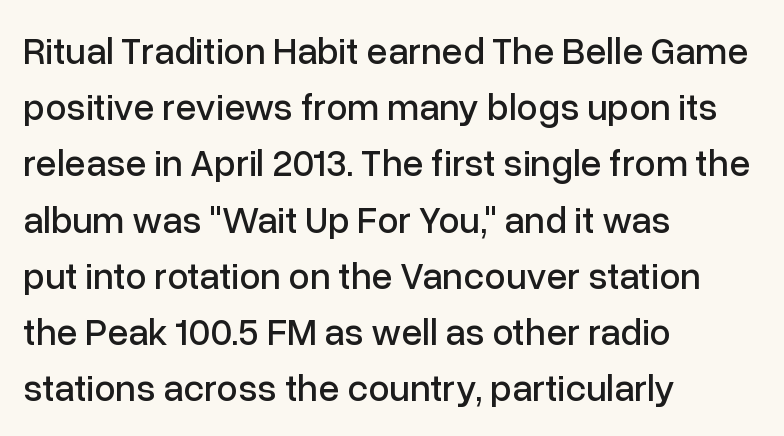
These lines keep a tight, regular rhythm from letter to letter. One-word summary of the alignment: left. The font family rendered here belongs to the sans-serif group. Looks like regular typesetting: each glyph gets only the width it needs.
